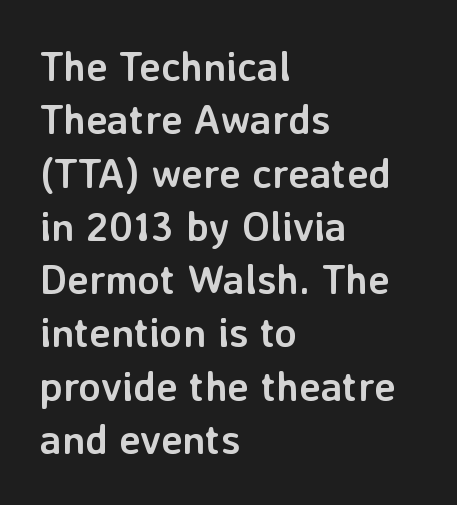
{"serif": "no", "italic": "no", "bold": "yes", "weight": "semibold", "width": "normal", "stroke_contrast": "low", "x_height": "medium", "monospaced": "no", "underline": "no", "align": "left", "line_spacing": "normal", "line_spacing_ratio": 1.3, "letter_spacing": "normal", "letter_spacing_em": 0.0, "glyph_px": 41}
